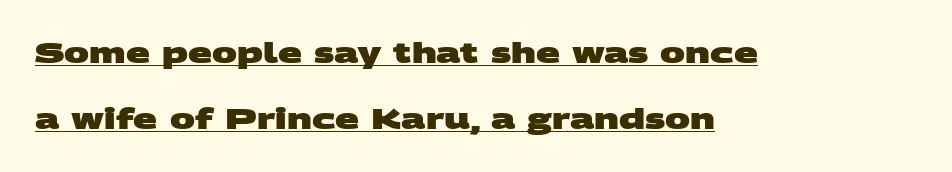
Q: Is the text bold? A: Yes.
Q: Is the typeface a serif or a sans-serif typeface? A: Sans-serif.
Q: Is the text underlined? A: Yes.
Q: How is the paragraph aligned? A: Left-aligned.
Q: Is the spacing between letters normal or unusually wide? A: Normal.
Q: Is the spacing between lines tight, normal or loose? A: Loose.
Q: Width (condensed, normal, or wide)? A: Wide.
Q: Stroke contrast? A: Medium.
Q: x-height? A: Large.
Q: Monospaced? A: No.
